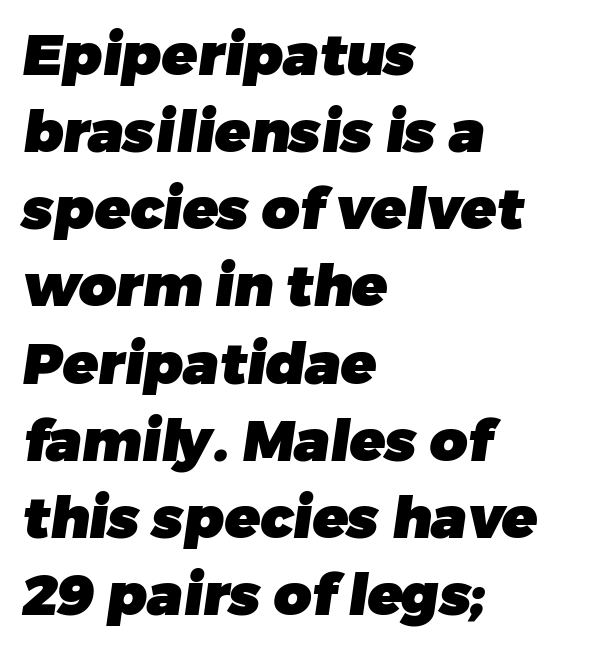
{"serif": "no", "bold": "yes", "weight": "heavy", "width": "normal", "stroke_contrast": "low", "x_height": "medium", "monospaced": "no", "underline": "no", "align": "left", "line_spacing": "normal", "line_spacing_ratio": 1.33, "letter_spacing": "normal", "letter_spacing_em": 0.0, "glyph_px": 58}
